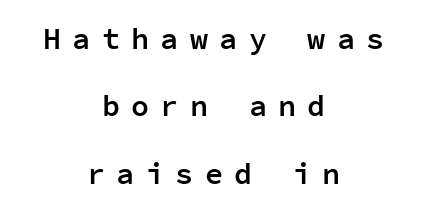
{"serif": "no", "italic": "no", "bold": "semi", "weight": "semibold", "width": "normal", "stroke_contrast": "low", "x_height": "medium", "monospaced": "yes", "underline": "no", "align": "center", "line_spacing": "loose", "line_spacing_ratio": 2.25, "letter_spacing": "wide", "letter_spacing_em": 0.38, "glyph_px": 30}
